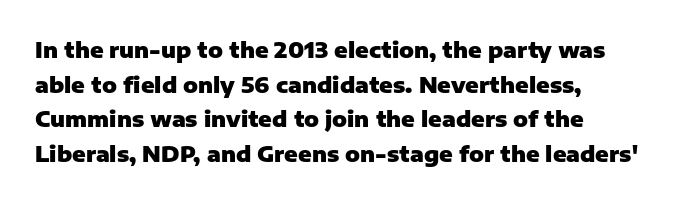
Q: Is the text bold? A: Yes.
Q: Is the text italic (slanted)? A: No, it is upright.
Q: Is the text underlined? A: No.
Q: How is the paragraph aligned? A: Left-aligned.
Q: Is the spacing between letters normal or unusually wide? A: Normal.
Q: Is the spacing between lines tight, normal or loose? A: Normal.
